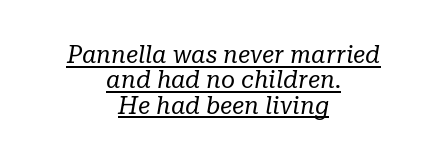
The image shows 24 px text type, italic (leaning right); set centered, tight line spacing (1.06x), normal letter spacing, underlined.
